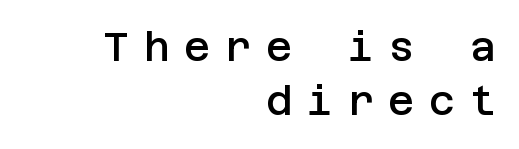
The image shows 40 px semibold sans-serif type, upright; set right-aligned, normal line spacing (1.36x), unusually wide letter spacing (+0.37 em), not underlined; low stroke contrast and a large x-height.
